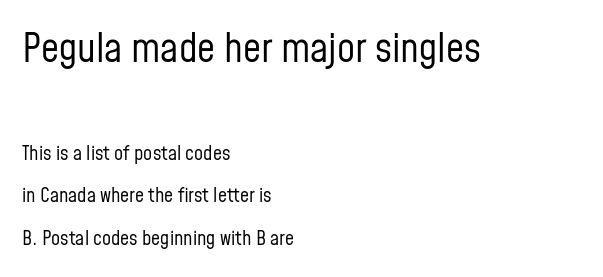
Q: Is the text bold? A: No.
Q: Is the text italic (slanted)? A: No, it is upright.
Q: Is the typeface a serif or a sans-serif typeface? A: Sans-serif.
Q: Is the text underlined? A: No.
Q: How is the paragraph aligned? A: Left-aligned.
Q: Is the spacing between letters normal or unusually wide? A: Normal.
Q: Is the spacing between lines tight, normal or loose? A: Loose.
Q: Which block of text is set in a larger size, the first (top) or the second (bottom)? A: The first (top) one.
Q: Width (condensed, normal, or wide)? A: Condensed.
Q: Stroke contrast? A: Low.
Q: x-height? A: Medium.
Q: Monospaced? A: No.
